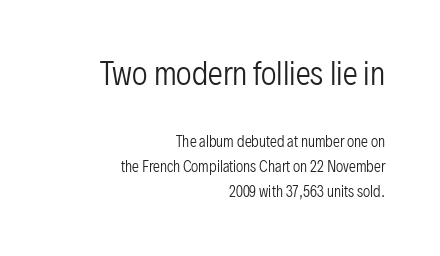
Q: Is the text bold? A: No.
Q: Is the text italic (slanted)? A: No, it is upright.
Q: Is the typeface a serif or a sans-serif typeface? A: Sans-serif.
Q: Is the text underlined? A: No.
Q: How is the paragraph aligned? A: Right-aligned.
Q: Is the spacing between letters normal or unusually wide? A: Normal.
Q: Which block of text is set in a larger size, the first (top) or the second (bottom)? A: The first (top) one.
Q: Width (condensed, normal, or wide)? A: Condensed.
Q: Stroke contrast? A: Low.
Q: x-height? A: Medium.
Q: Monospaced? A: No.
